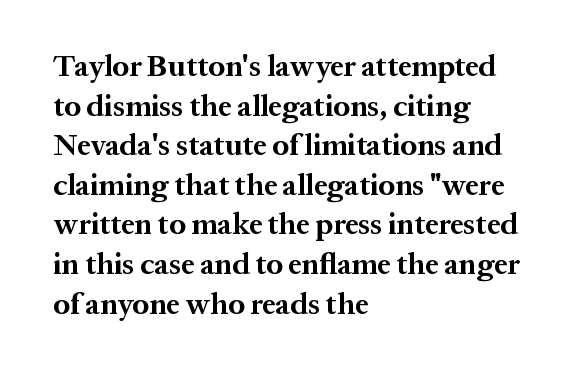
A clean baseline with only descenders dipping below it. Short and long lines alike share a common starting point at left. Nope, not italic — everything's standing straight. The letters are bold, with thick, heavy strokes.
